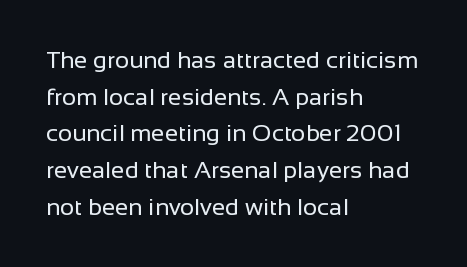
Standard letterfit; no display-style spreading of the glyphs. No chunkiness to these letters — they're not bold. This is roman type, the default non-slanted kind. Does the copy run flush right? No — it runs flush left.
